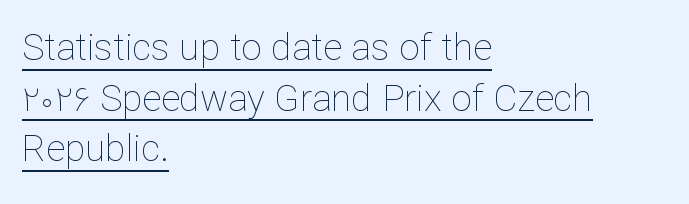
{"italic": "no", "bold": "no", "weight": "thin", "width": "normal", "stroke_contrast": "low", "x_height": "medium", "monospaced": "no", "underline": "yes", "align": "left", "line_spacing": "normal", "line_spacing_ratio": 1.37, "letter_spacing": "normal", "letter_spacing_em": 0.0, "glyph_px": 37}
